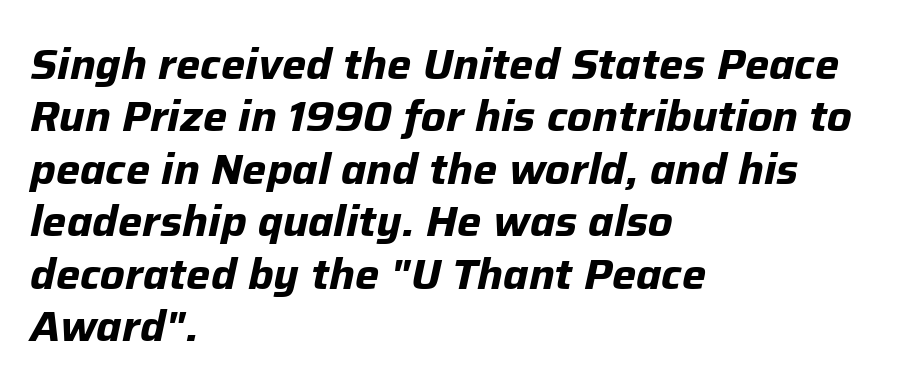
Style check: oblique. Decoration check: the copy has no underline. Heavy-handed strokes throughout: this text is bold. Is this a fixed-width face? No — the glyphs have proportional, varying widths. Glyph-to-glyph distance matches everyday printed text. Caption: multi-line text, flush left, ragged right.
